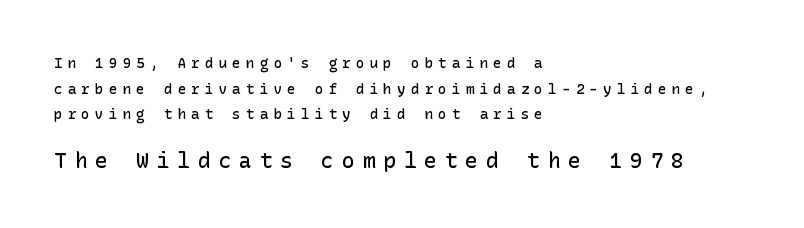
The designer gave the closing block more size than the opening block. The glyphs are unaccompanied by any horizontal stroke below them. Students, note that the glyphs here are deliberately spaced far apart. What weight is shown? A semibold, between regular and bold. Casual observation: everything's shoved over to the left.
